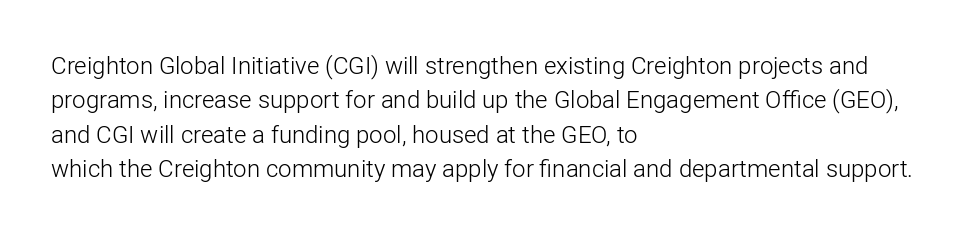
Vertical stems look standard width or narrower in stroke. Default kerning and tracking; the words read as compact shapes. These lines are set flush left with a ragged right edge. The baseline area is clear.
